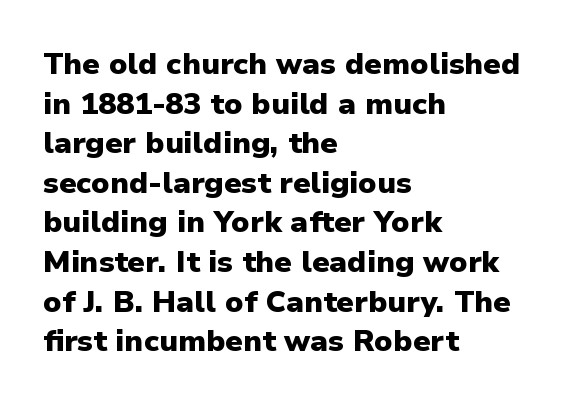
The image shows 30 px heavy sans-serif type, upright; set left-aligned, normal line spacing (1.32x), normal letter spacing, not underlined; low stroke contrast and a medium x-height.
